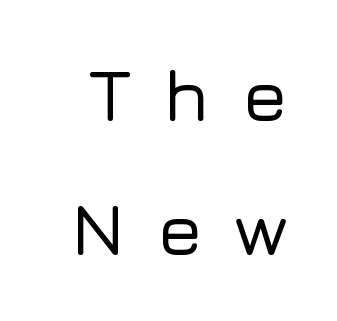
The passage shown is typeset with a sans-serif family. A roman cut, with each character standing at attention. Varying glyph widths throughout — classic text-font behaviour. Type without underlining.
